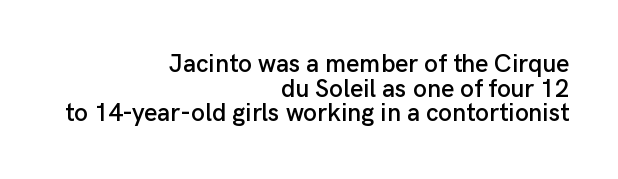
Q: Is the text italic (slanted)? A: No, it is upright.
Q: Is the text underlined? A: No.
Q: How is the paragraph aligned? A: Right-aligned.
Q: Is the spacing between letters normal or unusually wide? A: Normal.
Q: Is the spacing between lines tight, normal or loose? A: Tight.
